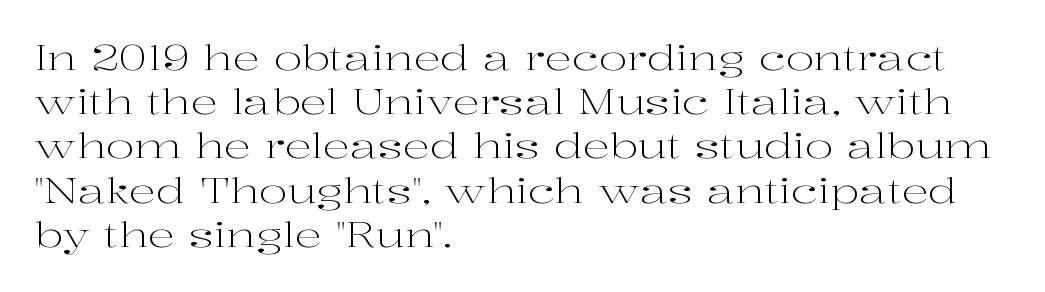
This rendering uses left alignment, leaving the right contour irregular. Each letter keeps its own natural width here, so spacing adapts to shape. The baseline area is clear. A light-to-regular cut is what we see here.
